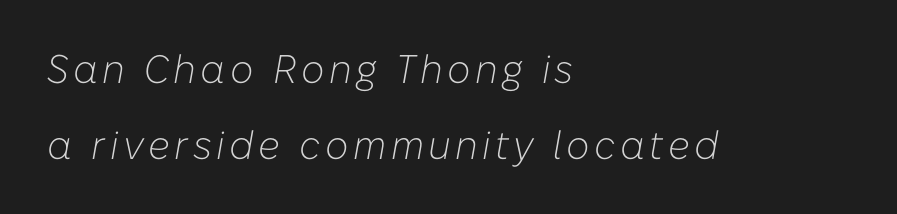
Q: Is the text bold? A: No.
Q: Is the text italic (slanted)? A: Yes, it leans right by about 10 degrees.
Q: Is the text underlined? A: No.
Q: How is the paragraph aligned? A: Left-aligned.
Q: Is the spacing between lines tight, normal or loose? A: Loose.
Q: Width (condensed, normal, or wide)? A: Normal.
Q: Stroke contrast? A: Low.
Q: x-height? A: Medium.
Q: Monospaced? A: No.
